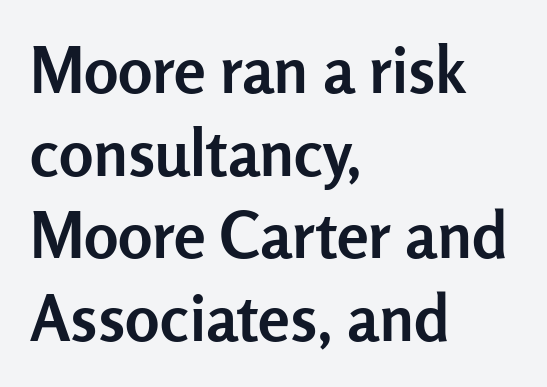
Beneath every word, the page is bare. The typesetter chose a ragged-right arrangement here. A dark, heavy texture on the line: the type is bold. You could call the tracking neutral — neither tight nor loose. Varying glyph widths throughout — classic text-font behaviour. Is there much room between lines? A standard amount, neither cramped nor airy.
